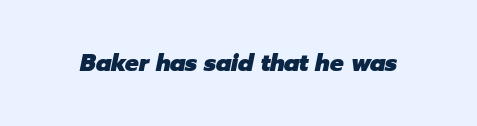
{"italic": "yes", "lean": "right", "slant_degrees": 12, "bold": "yes", "underline": "no", "letter_spacing": "normal", "letter_spacing_em": 0.0, "glyph_px": 23}
